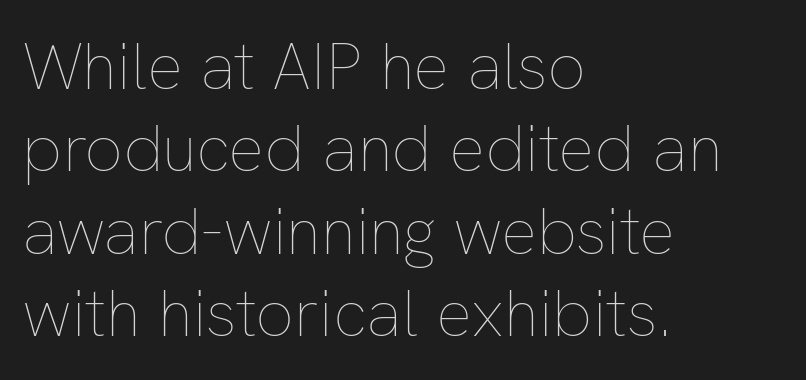
{"italic": "no", "bold": "no", "weight": "thin", "width": "normal", "stroke_contrast": "low", "x_height": "medium", "monospaced": "no", "underline": "no", "align": "left", "line_spacing_ratio": 1.23, "letter_spacing": "normal", "letter_spacing_em": 0.0, "glyph_px": 67}
